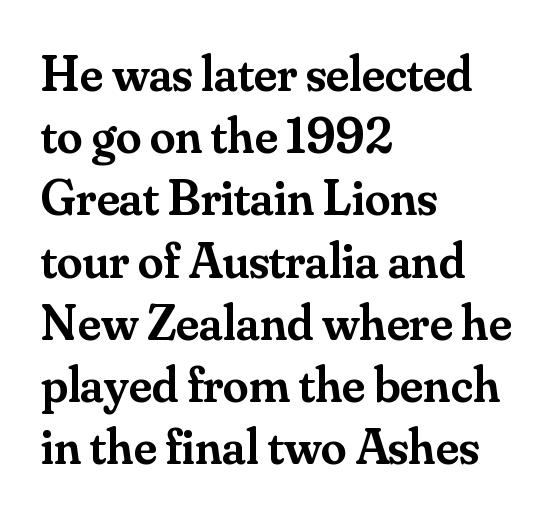
Stroke terminals: seriffed. Lines of text with bare space underneath. Short and long lines alike share a common starting point at left. This sample uses an upright cut, with every glyph sitting square on the baseline.
